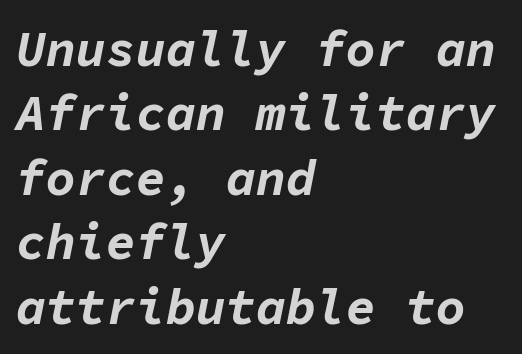
Q: Is the text bold? A: Yes.
Q: Is the text italic (slanted)? A: Yes, it leans right by about 11 degrees.
Q: Is the text underlined? A: No.
Q: How is the paragraph aligned? A: Left-aligned.
Q: Is the spacing between letters normal or unusually wide? A: Normal.
Q: Is the spacing between lines tight, normal or loose? A: Normal.
Q: Width (condensed, normal, or wide)? A: Normal.
Q: Stroke contrast? A: Low.
Q: x-height? A: Medium.
Q: Monospaced? A: Yes.
